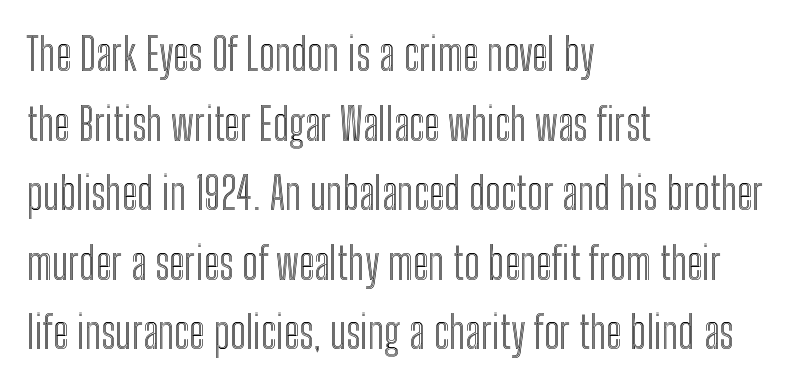
Notice how descenders clear the ascenders below comfortably — that's standard leading. Words appear dense and cohesive because spacing is normal. Leftover space on each line is placed entirely after the last word. The face used here is proportionally spaced, like ordinary book or web type. Characters remain perfectly vertical along every line.
